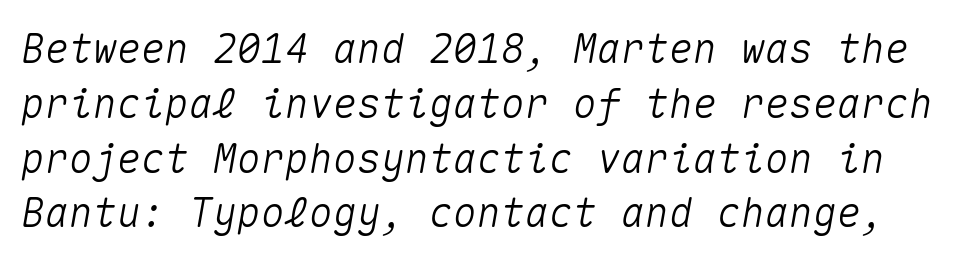
{"italic": "yes", "lean": "right", "slant_degrees": 10, "width": "normal", "stroke_contrast": "medium", "x_height": "medium", "monospaced": "yes", "underline": "no", "line_spacing": "normal", "line_spacing_ratio": 1.37, "letter_spacing": "normal", "letter_spacing_em": 0.0, "glyph_px": 40}
